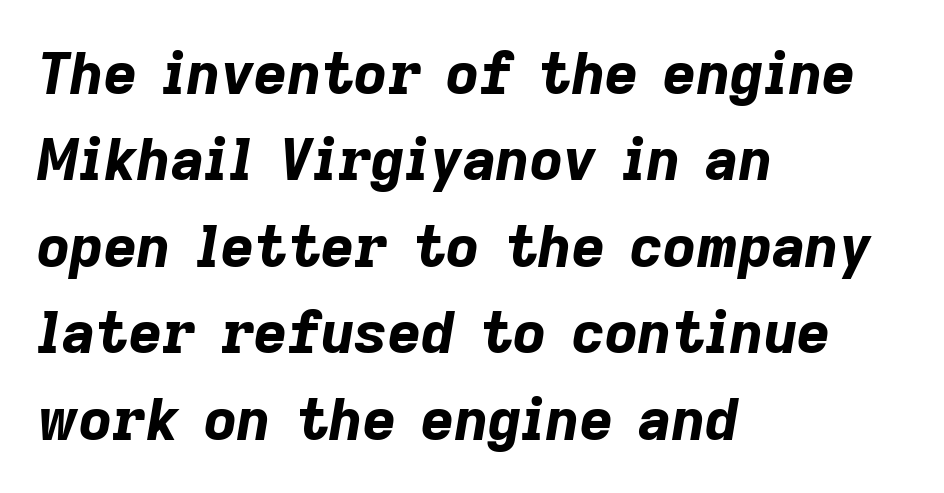
Q: Is the text bold? A: Yes.
Q: Is the text italic (slanted)? A: Yes, it leans right by about 9 degrees.
Q: Is the text underlined? A: No.
Q: How is the paragraph aligned? A: Left-aligned.
Q: Is the spacing between letters normal or unusually wide? A: Normal.
Q: Is the spacing between lines tight, normal or loose? A: Normal.
Q: Width (condensed, normal, or wide)? A: Normal.
Q: Stroke contrast? A: Low.
Q: x-height? A: Medium.
Q: Monospaced? A: No.
